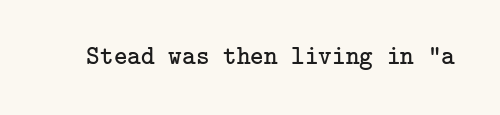
{"italic": "no", "bold": "no", "underline": "no", "letter_spacing": "normal", "letter_spacing_em": 0.0, "glyph_px": 26}
